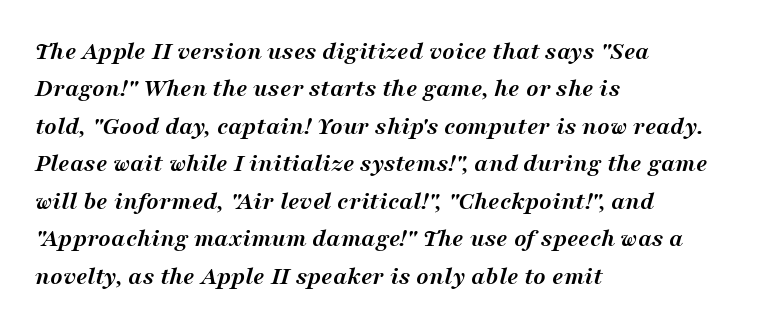
The image shows 26 px bold type, italic (leaning right); set left-aligned, normal line spacing (1.44x), normal letter spacing, not underlined.
